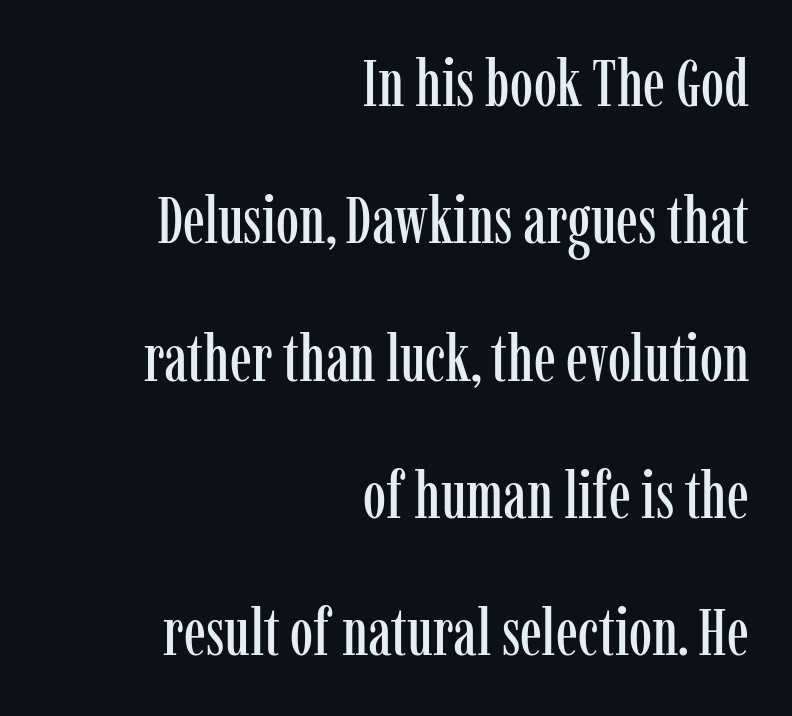
The image shows 66 px condensed serif type, upright; set right-aligned, loose line spacing (2.08x), normal letter spacing, not underlined; low stroke contrast and a medium x-height.
